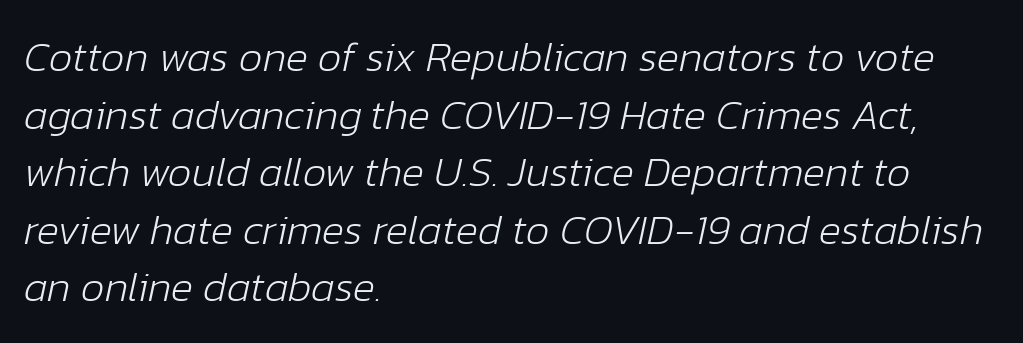
Q: Is the text bold? A: No.
Q: Is the text italic (slanted)? A: Yes, it leans right by about 12 degrees.
Q: Is the text underlined? A: No.
Q: How is the paragraph aligned? A: Left-aligned.
Q: Is the spacing between letters normal or unusually wide? A: Normal.
Q: Is the spacing between lines tight, normal or loose? A: Normal.
Q: Width (condensed, normal, or wide)? A: Normal.
Q: Stroke contrast? A: Low.
Q: x-height? A: Medium.
Q: Monospaced? A: No.
